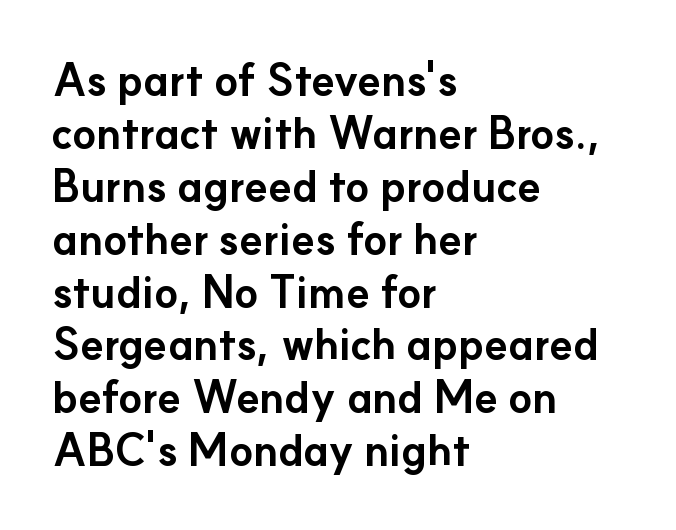
Q: Is the text bold? A: Yes.
Q: Is the text italic (slanted)? A: No, it is upright.
Q: Is the typeface a serif or a sans-serif typeface? A: Sans-serif.
Q: Is the text underlined? A: No.
Q: How is the paragraph aligned? A: Left-aligned.
Q: Is the spacing between letters normal or unusually wide? A: Normal.
Q: Width (condensed, normal, or wide)? A: Normal.
Q: Stroke contrast? A: Low.
Q: x-height? A: Small.
Q: Monospaced? A: No.
